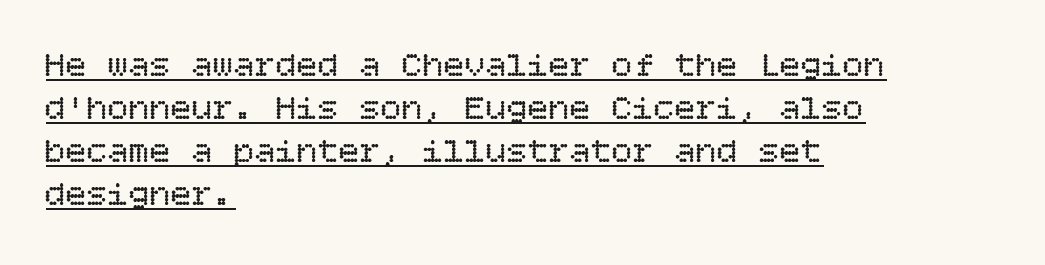
Q: Is the text bold? A: No.
Q: Is the text italic (slanted)? A: No, it is upright.
Q: Is the text underlined? A: Yes.
Q: How is the paragraph aligned? A: Left-aligned.
Q: Is the spacing between letters normal or unusually wide? A: Normal.
Q: Width (condensed, normal, or wide)? A: Normal.
Q: Stroke contrast? A: Low.
Q: x-height? A: Large.
